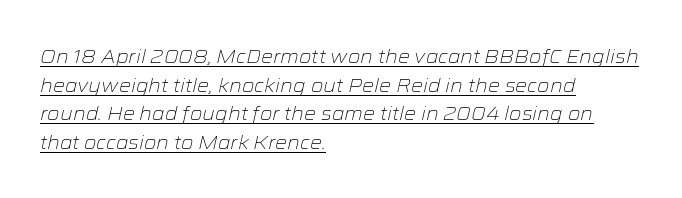
The font is comparable to plain body text, perhaps lighter. Reading down the column, the eye jumps a familiar distance to each next line. The glyphs are accompanied by a horizontal stroke just below them. The glyphs look as if they've been sheared to an angle. Left-aligned paragraph, ragged on the right.
